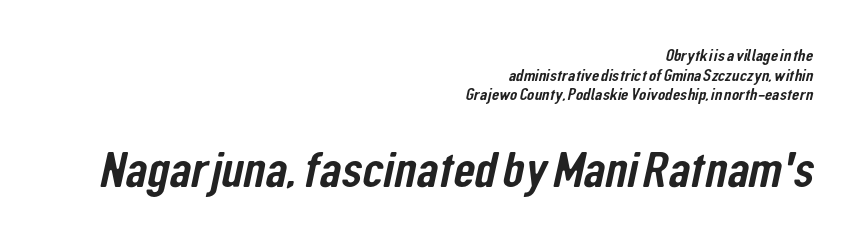
Q: Is the typeface a serif or a sans-serif typeface? A: Sans-serif.
Q: Is the text underlined? A: No.
Q: How is the paragraph aligned? A: Right-aligned.
Q: Is the spacing between letters normal or unusually wide? A: Normal.
Q: Is the spacing between lines tight, normal or loose? A: Tight.
Q: Which block of text is set in a larger size, the first (top) or the second (bottom)? A: The second (bottom) one.
Q: Width (condensed, normal, or wide)? A: Condensed.
Q: Stroke contrast? A: Low.
Q: x-height? A: Medium.
Q: Monospaced? A: No.
